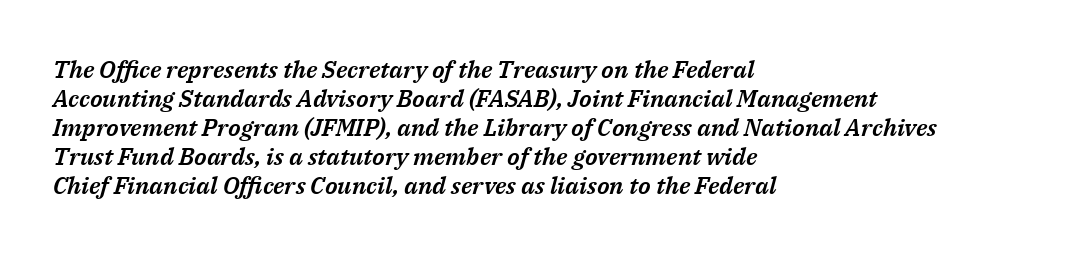
Left-aligned paragraph, ragged on the right. Style check: oblique. Check under the words: just untouched page. The gaps between neighbouring characters are ordinary and unremarkable.
